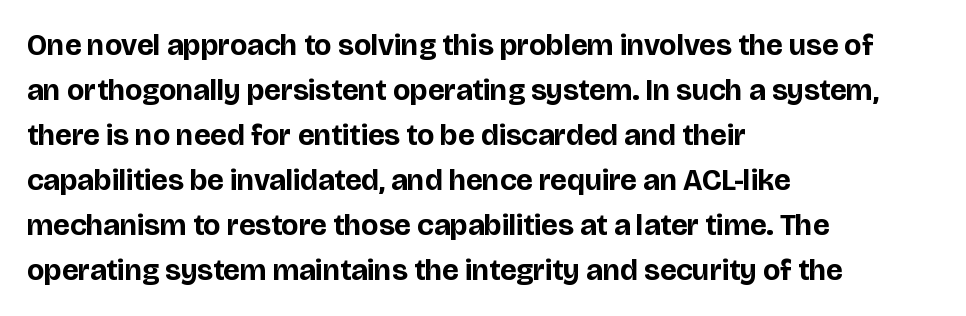
{"serif": "no", "italic": "no", "bold": "yes", "weight": "bold", "width": "normal", "stroke_contrast": "low", "x_height": "large", "monospaced": "no", "underline": "no", "align": "left", "line_spacing": "normal", "line_spacing_ratio": 1.5, "letter_spacing": "normal", "letter_spacing_em": 0.0, "glyph_px": 30}
